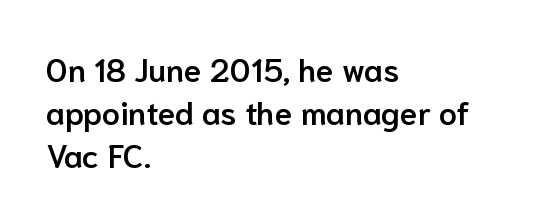
{"serif": "no", "italic": "no", "bold": "semi", "weight": "semibold", "width": "normal", "stroke_contrast": "low", "x_height": "medium", "monospaced": "no", "underline": "no", "align": "left", "line_spacing": "normal", "line_spacing_ratio": 1.35, "letter_spacing": "normal", "letter_spacing_em": 0.0, "glyph_px": 32}
